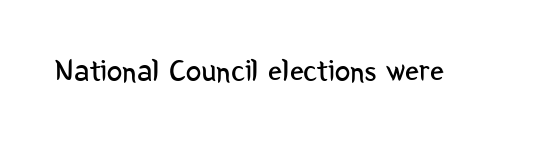
Stroke mass is kept to a normal reading level or below. Each letter's strokes conclude bluntly, with no projecting serifs. The glyphs are unaccompanied by any horizontal stroke below them. Do the characters align in a grid? No, the font is proportional. Observe the ordinary spacing: letters are neighbours, not strangers.
